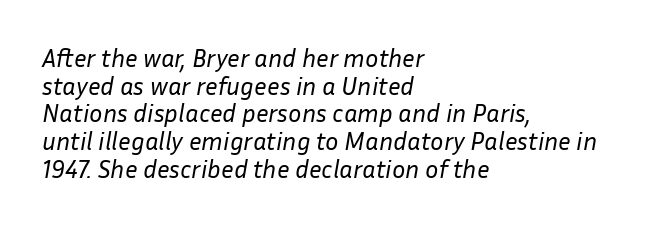
The image shows 25 px text type, italic (leaning right); set left-aligned, tight line spacing (1.11x), normal letter spacing, not underlined.
